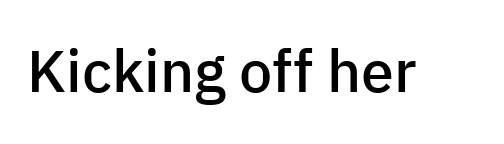
Q: Is the text bold? A: Semi-bold.
Q: Is the text italic (slanted)? A: No, it is upright.
Q: Is the typeface a serif or a sans-serif typeface? A: Sans-serif.
Q: Is the text underlined? A: No.
Q: Is the spacing between letters normal or unusually wide? A: Normal.
Q: Width (condensed, normal, or wide)? A: Normal.
Q: Stroke contrast? A: Low.
Q: x-height? A: Medium.
Q: Monospaced? A: No.
